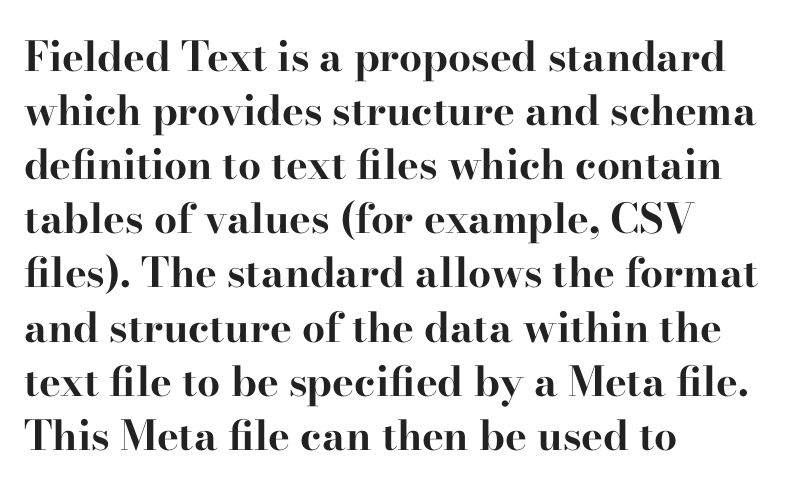
{"serif": "yes", "italic": "no", "bold": "yes", "weight": "bold", "width": "wide", "stroke_contrast": "high", "x_height": "small", "monospaced": "no", "underline": "no", "align": "left", "line_spacing": "normal", "line_spacing_ratio": 1.32, "letter_spacing": "normal", "letter_spacing_em": 0.0, "glyph_px": 41}
